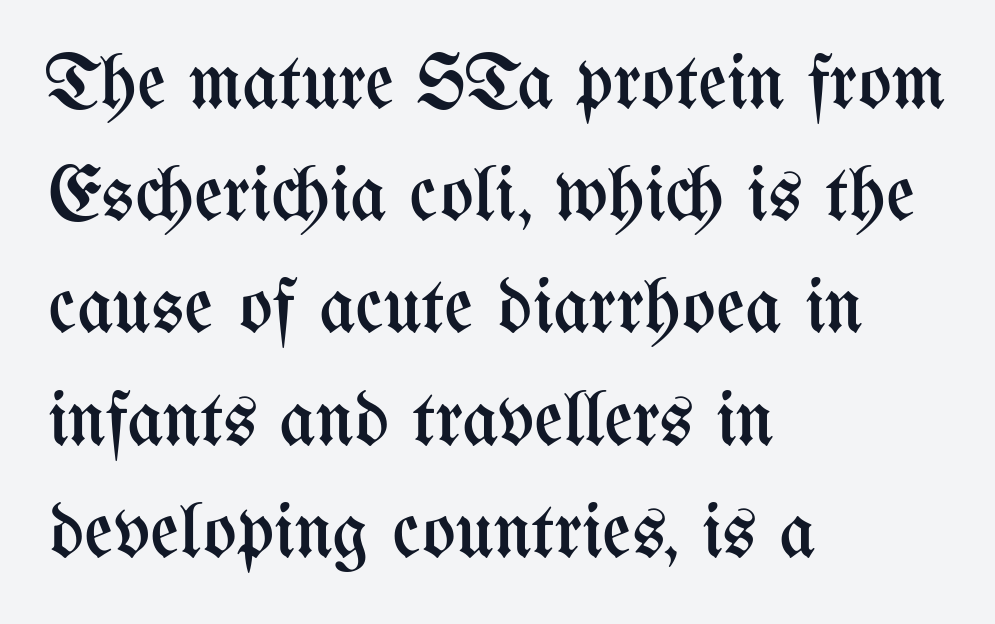
The image shows 79 px regular-weight, condensed type, upright; set left-aligned, normal line spacing (1.42x), normal letter spacing, not underlined; medium stroke contrast and a medium x-height.
